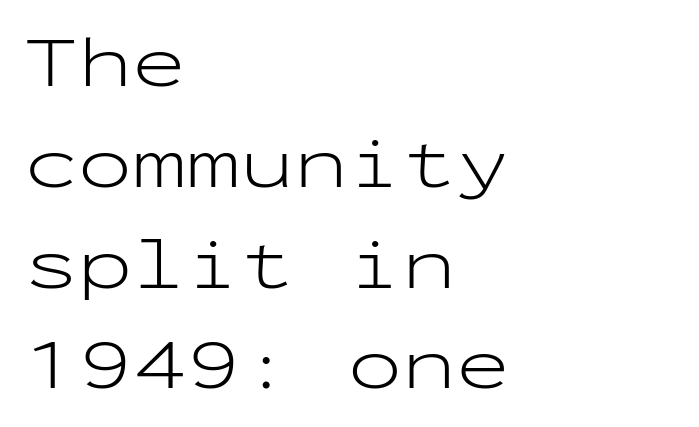
The image shows 72 px light, wide sans-serif type, upright, monospaced; set left-aligned, normal line spacing (1.4x), normal letter spacing, not underlined; low stroke contrast and a medium x-height.
